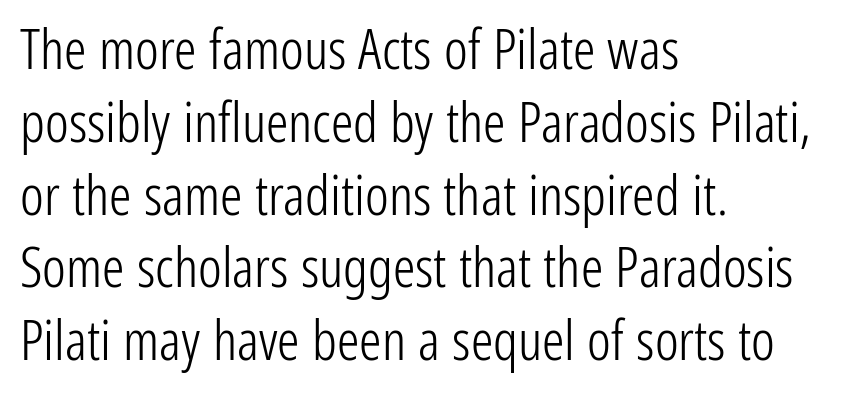
You can tell from the bare stems that sans-serif type was used. The face used here is proportionally spaced, like ordinary book or web type. A student would call this left alignment; a typographer would say flush left, rag right. A quiet, ordinary-to-light weight characterises the typeface. What stands out about the letter spacing? Nothing — it is the standard amount. These lines were composed using upright roman letters.
